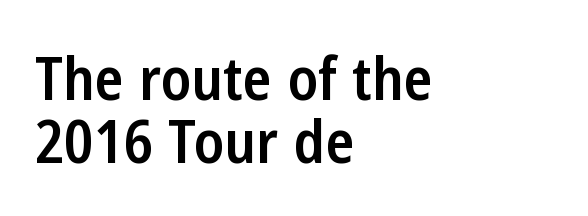
Q: Is the text bold? A: Semi-bold.
Q: Is the text italic (slanted)? A: No, it is upright.
Q: Is the typeface a serif or a sans-serif typeface? A: Sans-serif.
Q: Is the text underlined? A: No.
Q: How is the paragraph aligned? A: Left-aligned.
Q: Is the spacing between letters normal or unusually wide? A: Normal.
Q: Is the spacing between lines tight, normal or loose? A: Tight.
Q: Width (condensed, normal, or wide)? A: Condensed.
Q: Stroke contrast? A: Low.
Q: x-height? A: Medium.
Q: Monospaced? A: No.
